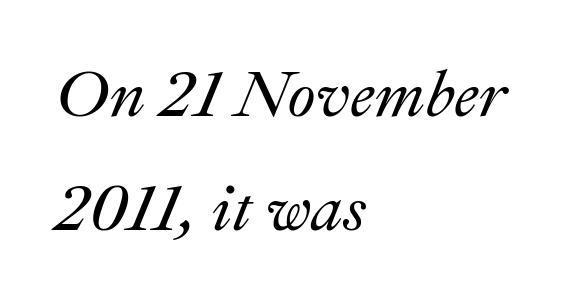
Casual observation: everything's shoved over to the left. The lettering tilts uniformly, giving the passage an italic look. Lines of text with bare space underneath. Look at the tracking — it's just the regular setting, nothing added. Spacing verdict: proportional, widths tailored to each character.
